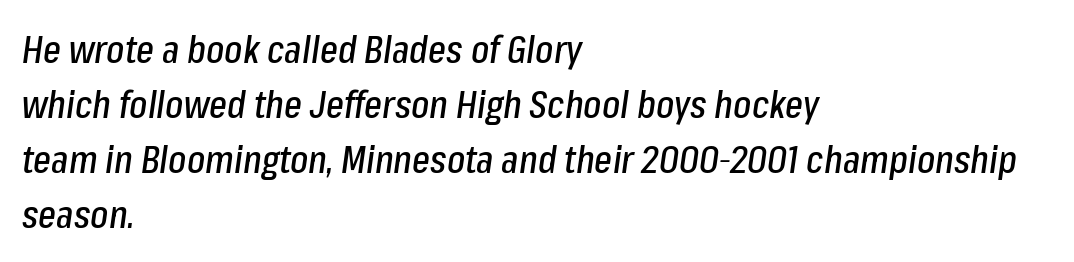
The letterforms sit shoulder to shoulder at normal distance. Bare-footed words on every line. When letters slant like this, we call the style italic. Here the designer chose a conventional face with non-uniform glyph widths. Leftover space on each line is placed entirely after the last word.
